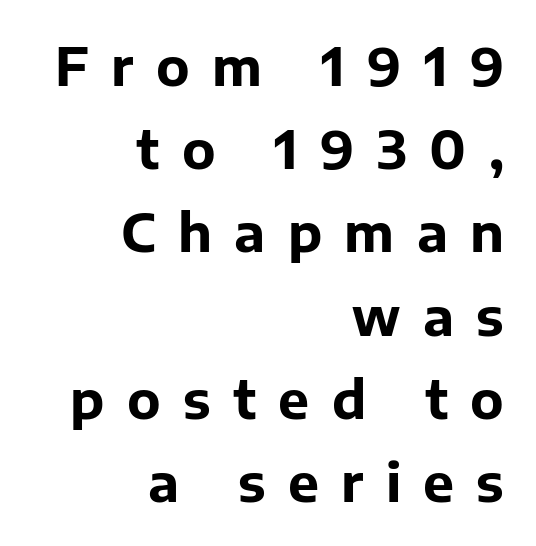
Is there much room between lines? A standard amount, neither cramped nor airy. These lines are rendered in a variable-pitch font. What stands out about the letter spacing? Its width — letters are far apart. A typesetter would label this face a sans.
